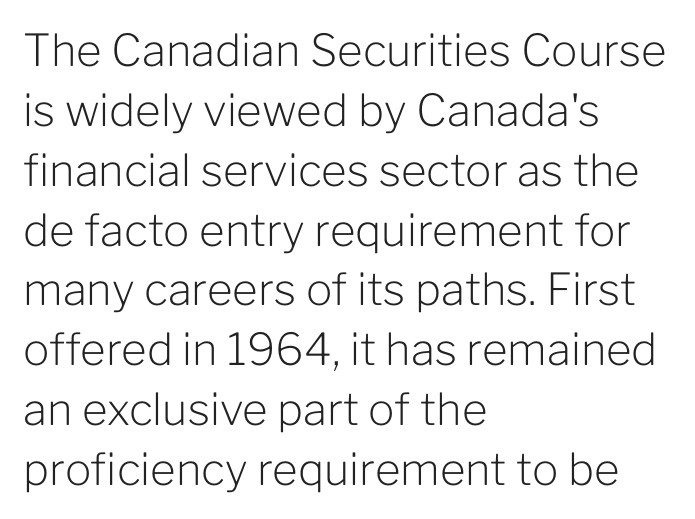
Q: Is the text bold? A: No.
Q: Is the text italic (slanted)? A: No, it is upright.
Q: Is the typeface a serif or a sans-serif typeface? A: Sans-serif.
Q: Is the text underlined? A: No.
Q: How is the paragraph aligned? A: Left-aligned.
Q: Is the spacing between letters normal or unusually wide? A: Normal.
Q: Is the spacing between lines tight, normal or loose? A: Normal.
Q: Width (condensed, normal, or wide)? A: Normal.
Q: Stroke contrast? A: Low.
Q: x-height? A: Medium.
Q: Monospaced? A: No.
